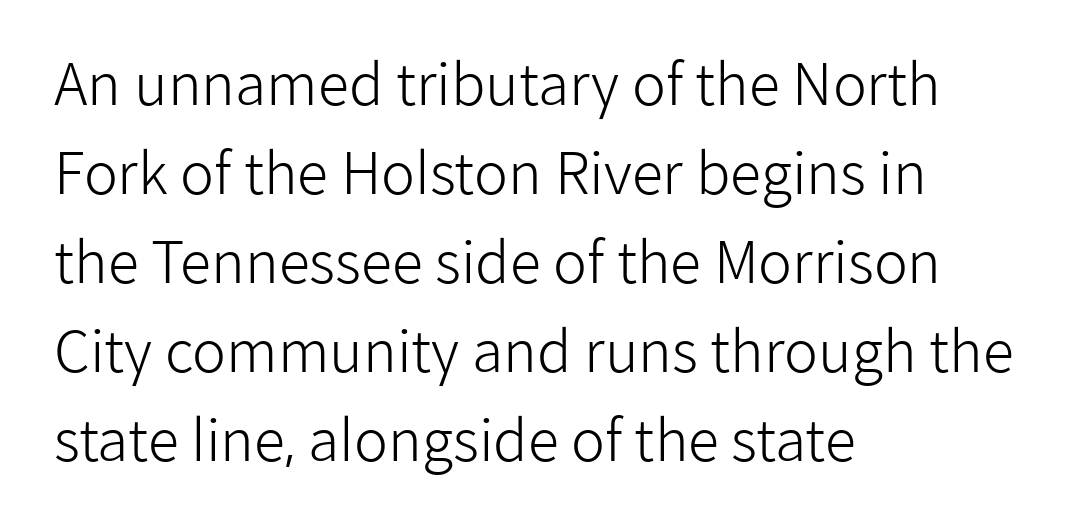
{"serif": "no", "italic": "no", "bold": "no", "weight": "light", "width": "normal", "stroke_contrast": "low", "x_height": "medium", "monospaced": "no", "underline": "no", "align": "left", "line_spacing": "normal", "line_spacing_ratio": 1.56, "letter_spacing": "normal", "letter_spacing_em": 0.0, "glyph_px": 57}
